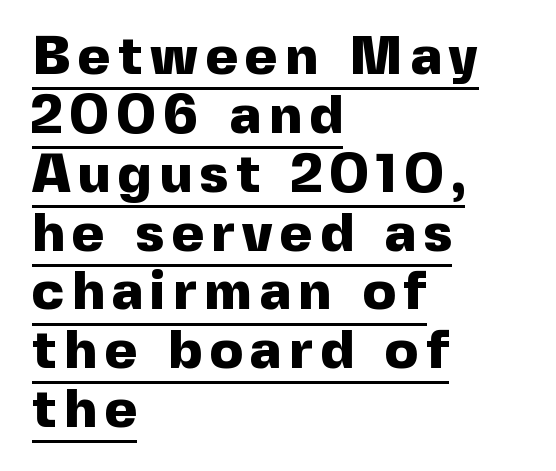
The image shows 55 px heavy sans-serif type, upright; set left-aligned, tight line spacing (1.07x), underlined; a medium x-height.
